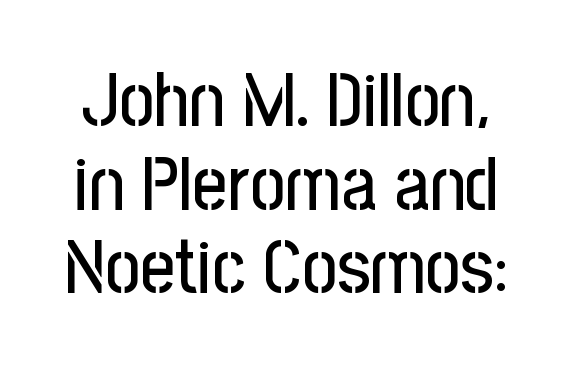
Ordinary non-slanted type is in use. Does extra space separate the letters? No, they use regular spacing. The rendering uses a small line-height, squeezing the rows. The words here are not underlined. Each letter's strokes conclude bluntly, with no projecting serifs.
